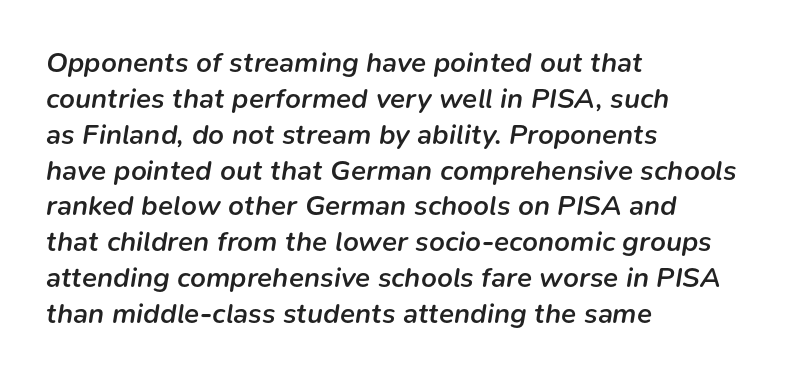
The image shows 28 px semibold type, italic (leaning right); set left-aligned, normal line spacing (1.28x), normal letter spacing, not underlined; low stroke contrast and a medium x-height.
